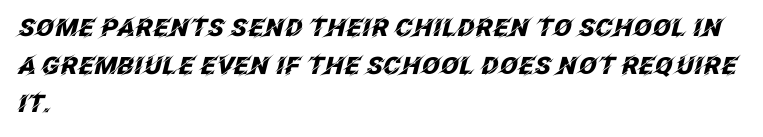
{"italic": "yes", "lean": "right", "slant_degrees": 12, "bold": "yes", "underline": "no", "align": "left", "line_spacing": "normal", "line_spacing_ratio": 1.59, "letter_spacing": "normal", "letter_spacing_em": 0.0, "glyph_px": 24}
